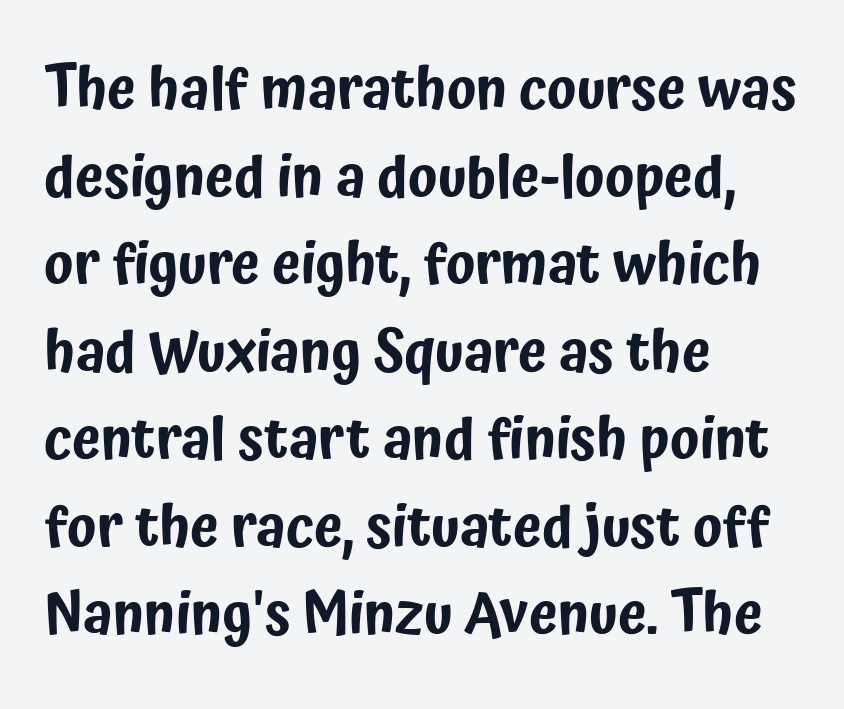
What kind of face is this? One without serifs — a sans. Does the copy run flush right? No — it runs flush left. Each letter keeps its own natural width here, so spacing adapts to shape. Does the lettering tilt? It doesn't — this is upright. A clean baseline with only descenders dipping below it.
